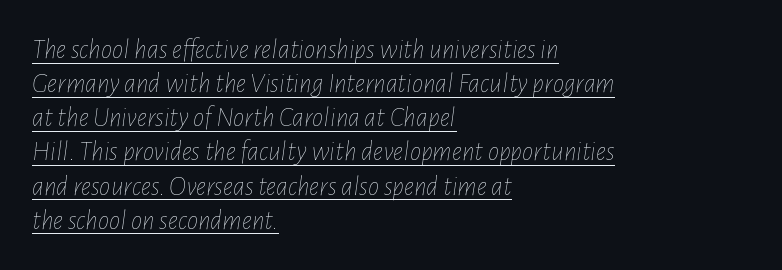
Q: Is the text bold? A: No.
Q: Is the text italic (slanted)? A: Yes, it leans right by about 7 degrees.
Q: Is the text underlined? A: Yes.
Q: How is the paragraph aligned? A: Left-aligned.
Q: Is the spacing between letters normal or unusually wide? A: Normal.
Q: Width (condensed, normal, or wide)? A: Condensed.
Q: Stroke contrast? A: Low.
Q: x-height? A: Medium.
Q: Monospaced? A: No.
